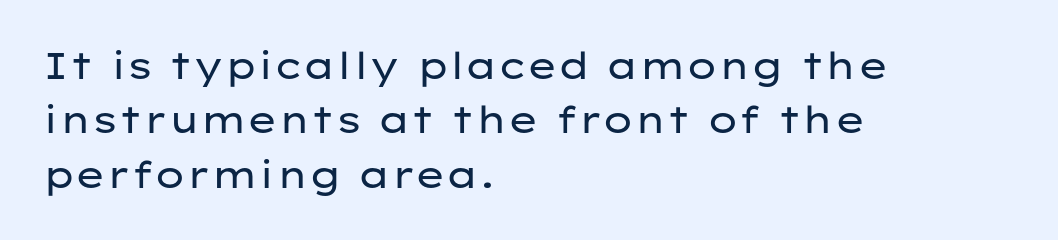
All the whitespace from short lines collects on the right. On a weight scale, this lands at 450 or below. Quick note: interline space is typical. Standard letterfit; no display-style spreading of the glyphs.
